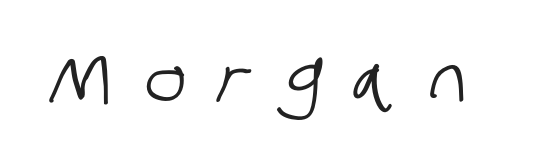
Each word looks stretched out because of the extra space between its letters. Plain, unruled lines of type. The passage shown is typed in a proportional face where columns would drift. The typeface chosen for these lines omits serifs.
